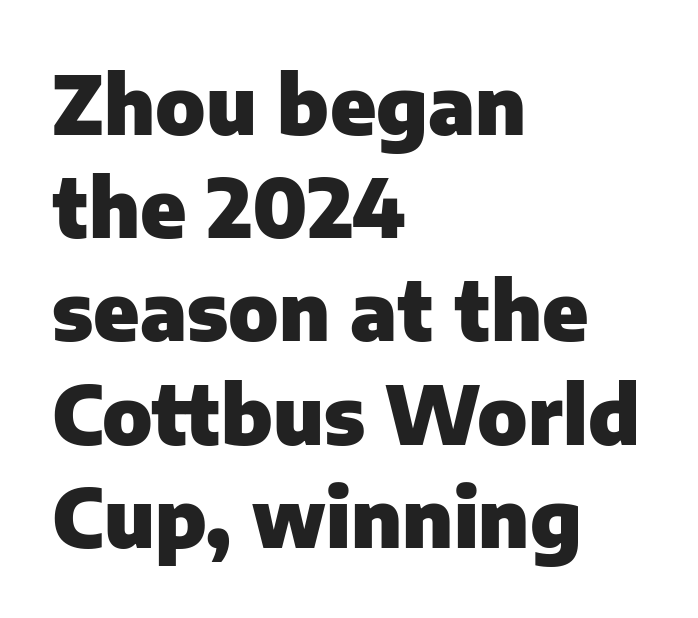
The vertical gap from one line to the next is medium. Where is the straight margin? On the left. Note the varied advance widths — an 'i' is clearly narrower than an 'm'. How heavy is the stroke? Heavy — this is a bold. The passage shown is typeset with a sans-serif family.
